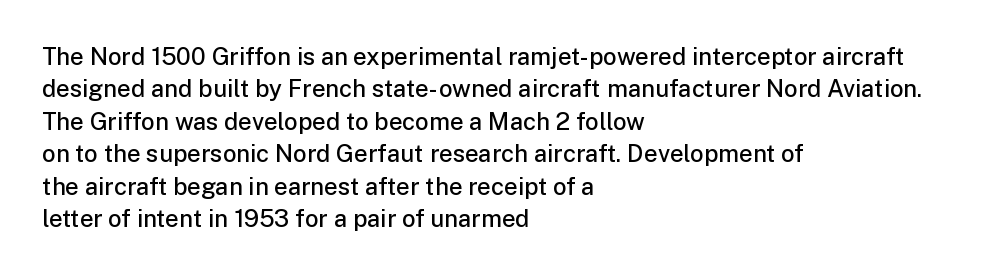
Does the leading feel generous? No, just average. Words float on clear page, feet unadorned. These lines carry some extra weight — a demibold, not a full bold. A classic flush-left, rag-right setting is used for this passage. The letters sit at their default tracking, neither squeezed nor spread.
